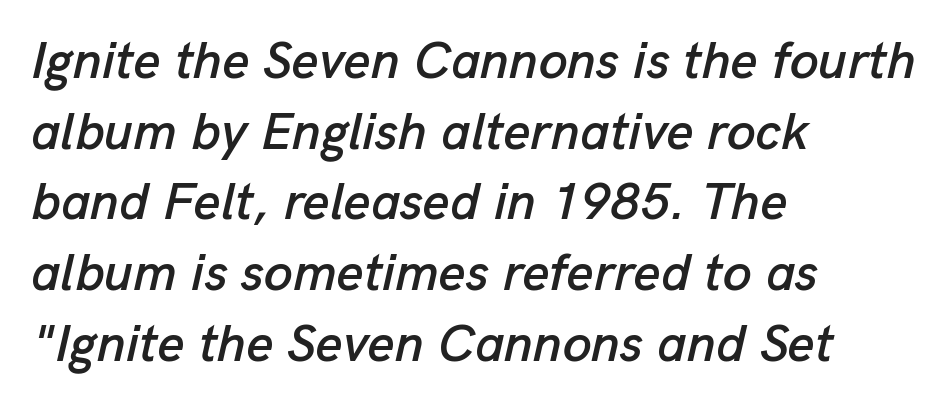
Q: Is the text italic (slanted)? A: Yes, it leans right by about 13 degrees.
Q: Is the text underlined? A: No.
Q: How is the paragraph aligned? A: Left-aligned.
Q: Is the spacing between letters normal or unusually wide? A: Normal.
Q: Is the spacing between lines tight, normal or loose? A: Normal.
Q: Width (condensed, normal, or wide)? A: Normal.
Q: Stroke contrast? A: Low.
Q: x-height? A: Medium.
Q: Monospaced? A: No.
